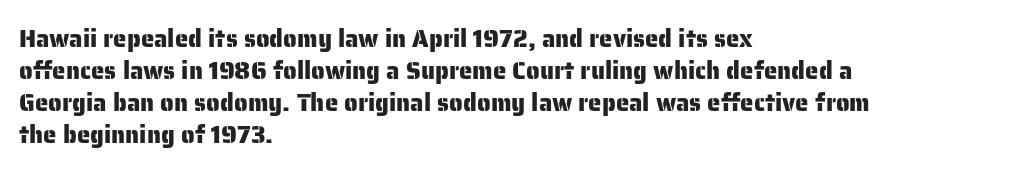
Just letters on the line, the space beneath them empty. Honestly, the row spacing looks completely unremarkable. No italicization has been applied; the sample stays upright. Teacher's note: observe the even left margin — that is flush-left alignment. Glyph-to-glyph distance matches everyday printed text.
